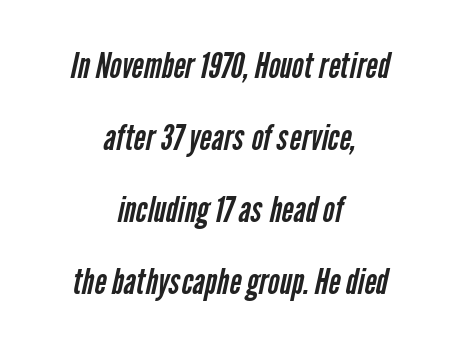
The image shows 36 px regular-weight, condensed sans-serif type; set centered, loose line spacing (2.0x), normal letter spacing, not underlined; low stroke contrast and a medium x-height.
